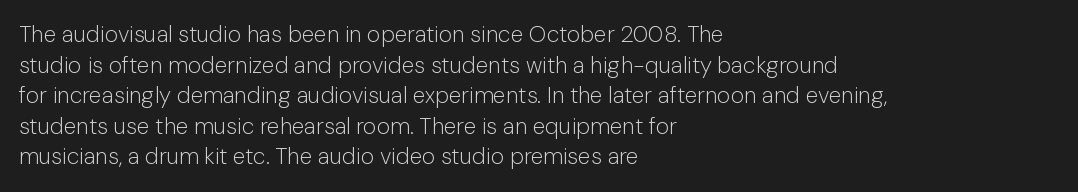
The image shows 23 px text type, upright; set left-aligned, normal line spacing (1.33x), normal letter spacing, not underlined.
